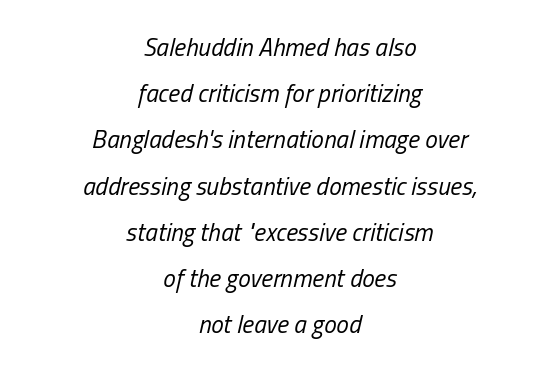
Q: Is the text bold? A: No.
Q: Is the text italic (slanted)? A: Yes, it leans right by about 13 degrees.
Q: Is the text underlined? A: No.
Q: How is the paragraph aligned? A: Centered.
Q: Is the spacing between letters normal or unusually wide? A: Normal.
